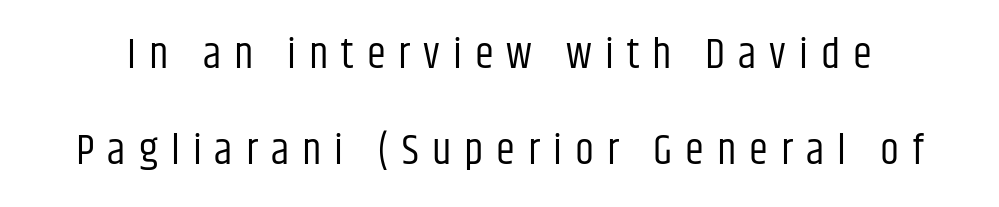
Think of a printed novel: that variable character pitch is what you see here. If you drew a line through each stem, it would be perfectly vertical. The baseline area is clear. This is not heavy type; no bold has been used. Caption: expanded tracking, letters set apart.
